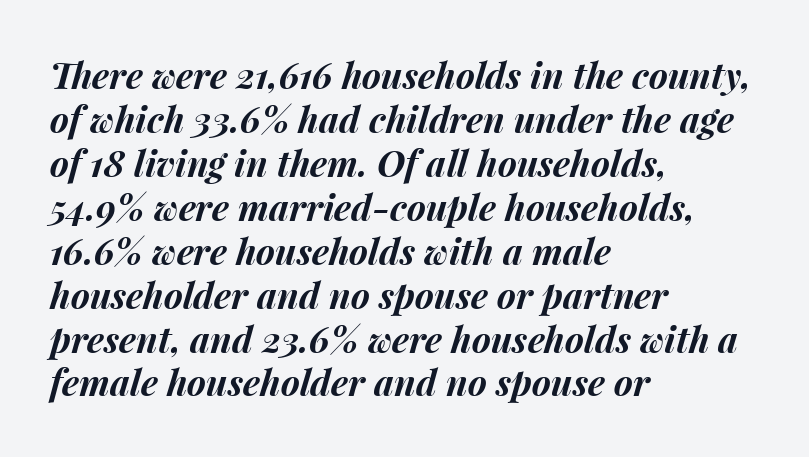
A typesetter would call this proportional, since set widths differ per character. Glyph-to-glyph distance matches everyday printed text. Set as a true bold cut, around the 700 mark. Letters rest on an invisible, unmarked baseline.
